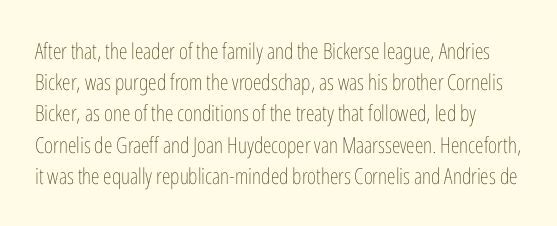
Q: Is the text bold? A: No.
Q: Is the text italic (slanted)? A: No, it is upright.
Q: Is the text underlined? A: No.
Q: Is the spacing between letters normal or unusually wide? A: Normal.
Q: Is the spacing between lines tight, normal or loose? A: Normal.
